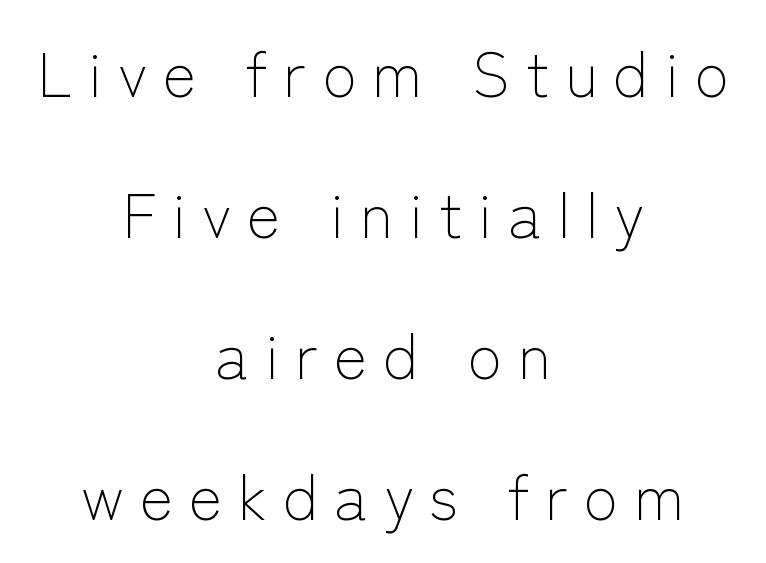
{"serif": "no", "italic": "no", "bold": "no", "weight": "light", "width": "normal", "stroke_contrast": "low", "x_height": "medium", "monospaced": "no", "underline": "no", "align": "center", "line_spacing": "loose", "line_spacing_ratio": 2.24, "letter_spacing": "wide", "letter_spacing_em": 0.25, "glyph_px": 63}
